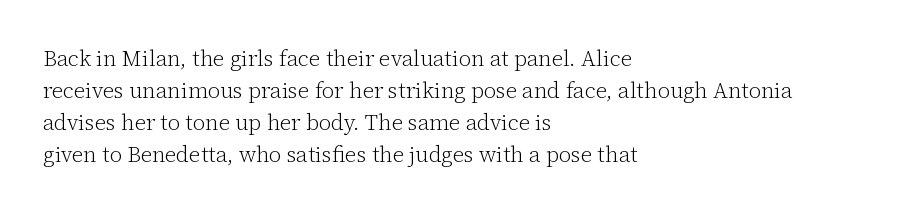
The image shows 22 px text type, upright; set left-aligned, normal line spacing (1.46x), normal letter spacing, not underlined.
